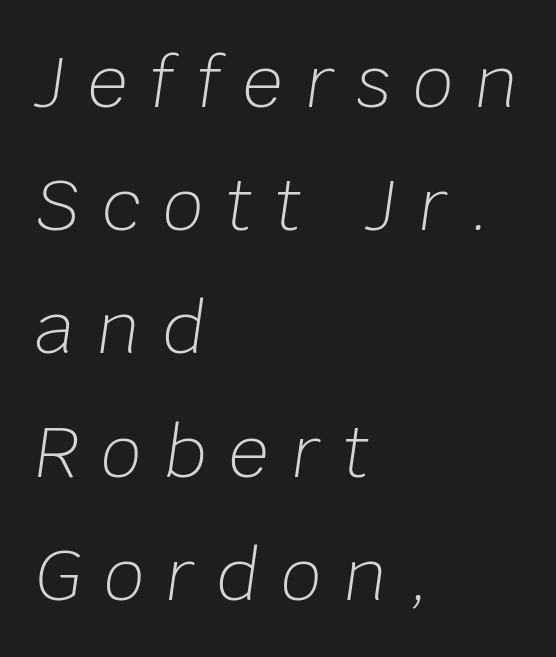
Q: Is the text bold? A: No.
Q: Is the text italic (slanted)? A: Yes, it leans right by about 8 degrees.
Q: Is the text underlined? A: No.
Q: How is the paragraph aligned? A: Left-aligned.
Q: Is the spacing between letters normal or unusually wide? A: Unusually wide.
Q: Width (condensed, normal, or wide)? A: Normal.
Q: Stroke contrast? A: Low.
Q: x-height? A: Large.
Q: Monospaced? A: No.
